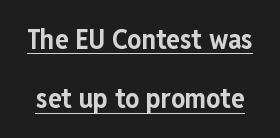
Q: Is the text bold? A: Yes.
Q: Is the text italic (slanted)? A: No, it is upright.
Q: Is the typeface a serif or a sans-serif typeface? A: Sans-serif.
Q: Is the text underlined? A: Yes.
Q: Is the spacing between letters normal or unusually wide? A: Normal.
Q: Is the spacing between lines tight, normal or loose? A: Loose.
Q: Width (condensed, normal, or wide)? A: Condensed.
Q: Stroke contrast? A: Low.
Q: x-height? A: Medium.
Q: Monospaced? A: No.
